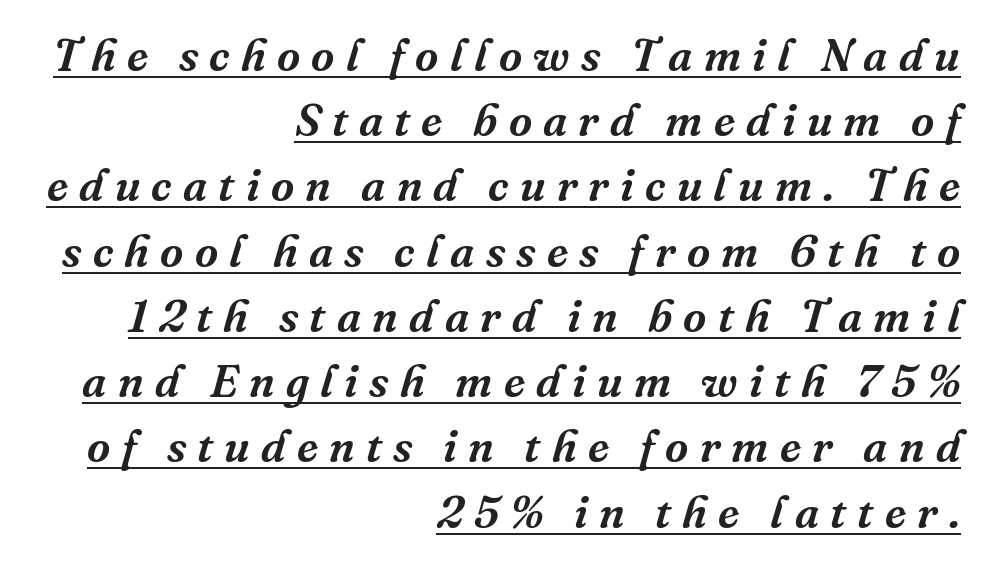
{"serif": "yes", "italic": "yes", "lean": "right", "slant_degrees": 16, "width": "normal", "stroke_contrast": "medium", "x_height": "medium", "monospaced": "no", "underline": "yes", "align": "right", "line_spacing": "normal", "line_spacing_ratio": 1.45, "letter_spacing": "wide", "letter_spacing_em": 0.25, "glyph_px": 45}
